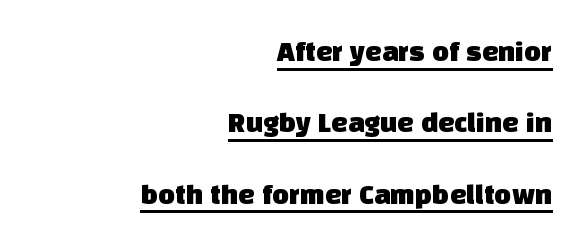
The image shows 29 px sans-serif type; set right-aligned, loose line spacing (2.46x), normal letter spacing, underlined; low stroke contrast and a large x-height.
